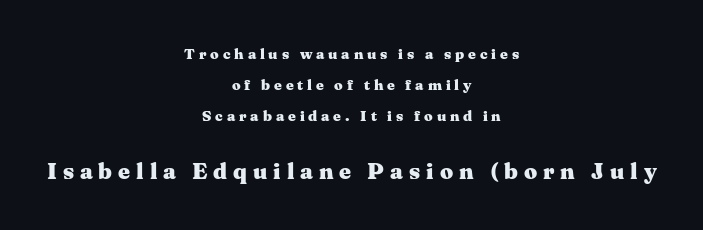
The image shows 23 px bold type, upright; set centered, loose line spacing (2.08x), unusually wide letter spacing (+0.26 em), not underlined; the second (bottom) block is 1.53x larger.
